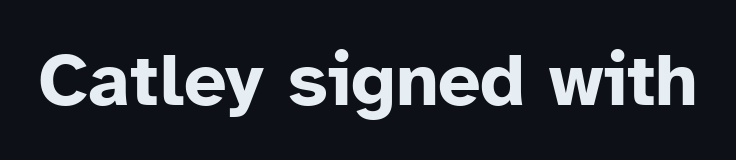
Ascenders rise straight up at ninety degrees. Has an underline been added? It has not. Is this a fixed-width face? No — the glyphs have proportional, varying widths. No extra tracking has been applied to these lines. Font category for this specimen: sans-serif.
